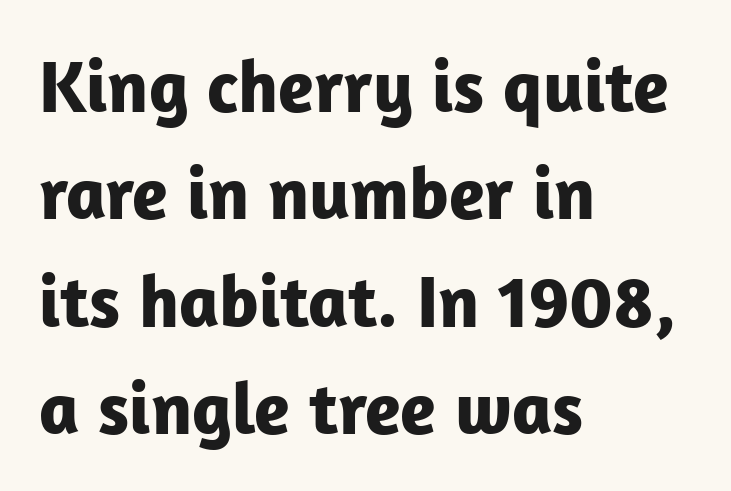
Q: Is the text bold? A: Yes.
Q: Is the text italic (slanted)? A: No, it is upright.
Q: Is the typeface a serif or a sans-serif typeface? A: Sans-serif.
Q: Is the text underlined? A: No.
Q: How is the paragraph aligned? A: Left-aligned.
Q: Is the spacing between letters normal or unusually wide? A: Normal.
Q: Is the spacing between lines tight, normal or loose? A: Normal.
Q: Width (condensed, normal, or wide)? A: Normal.
Q: Stroke contrast? A: Low.
Q: x-height? A: Medium.
Q: Monospaced? A: No.
